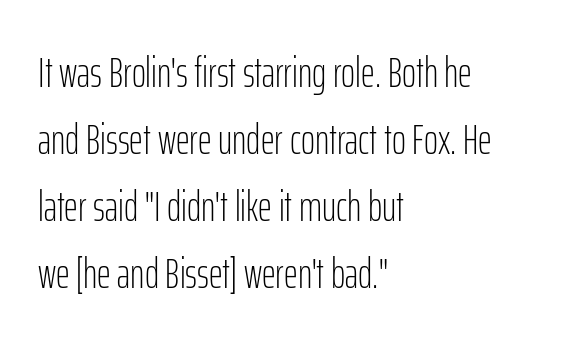
{"serif": "no", "italic": "no", "bold": "no", "weight": "light", "width": "condensed", "stroke_contrast": "low", "x_height": "medium", "monospaced": "no", "underline": "no", "align": "left", "line_spacing": "normal", "line_spacing_ratio": 1.56, "letter_spacing": "normal", "letter_spacing_em": 0.0, "glyph_px": 43}
